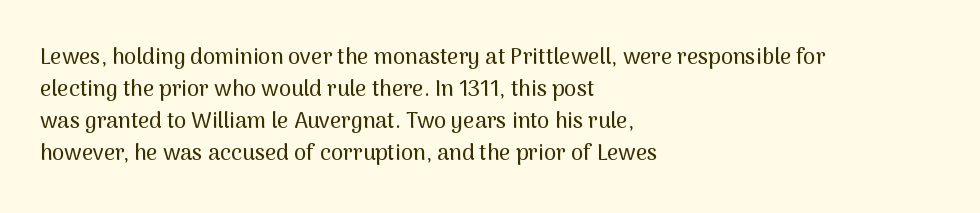
Left-aligned paragraph, ragged on the right. Rendered with straight, roman letterforms. Successive baselines arrive at the customary interval. Descenders are the only things crossing below the line. Is the letter spacing exaggerated? No — it looks like the ordinary default.
